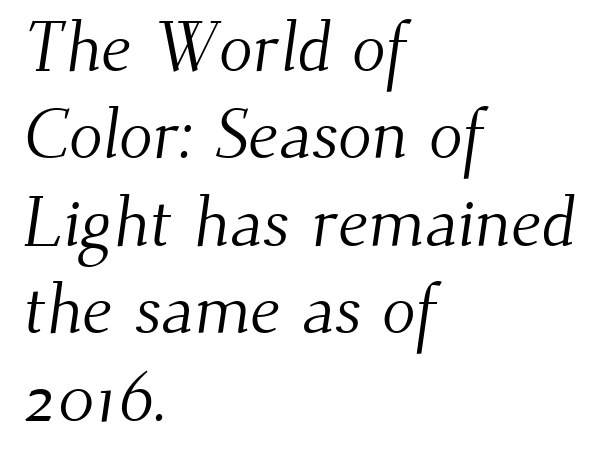
Stems here are at most as thick as an everyday book face. Bare-footed words on every line. Caption: standard tracking, unaltered. A typesetter would call this proportional, since set widths differ per character. Classification — serif.
